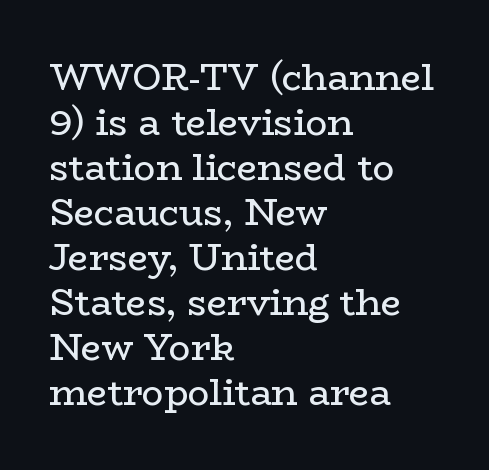
{"serif": "yes", "italic": "no", "bold": "no", "weight": "regular", "width": "wide", "stroke_contrast": "low", "x_height": "medium", "monospaced": "no", "underline": "no", "align": "left", "line_spacing": "normal", "line_spacing_ratio": 1.25, "letter_spacing": "normal", "letter_spacing_em": 0.0, "glyph_px": 36}
